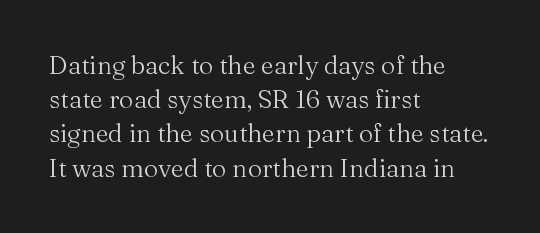
The area under the type is left untouched. A roman cut, with each character standing at attention. Observe the ordinary spacing: letters are neighbours, not strangers. Notice how the passage keeps a crisp vertical edge on the left only.
